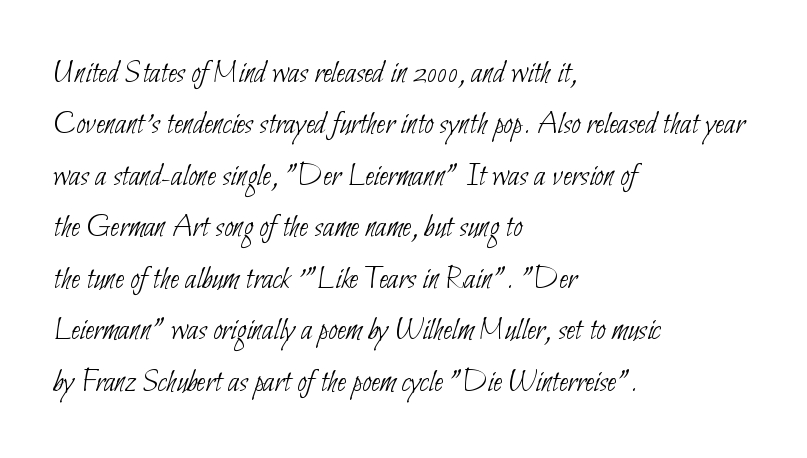
Q: Is the text bold? A: No.
Q: Is the typeface a serif or a sans-serif typeface? A: Sans-serif.
Q: Is the text underlined? A: No.
Q: How is the paragraph aligned? A: Left-aligned.
Q: Is the spacing between letters normal or unusually wide? A: Normal.
Q: Is the spacing between lines tight, normal or loose? A: Normal.
Q: Width (condensed, normal, or wide)? A: Condensed.
Q: Stroke contrast? A: Low.
Q: x-height? A: Small.
Q: Monospaced? A: No.
